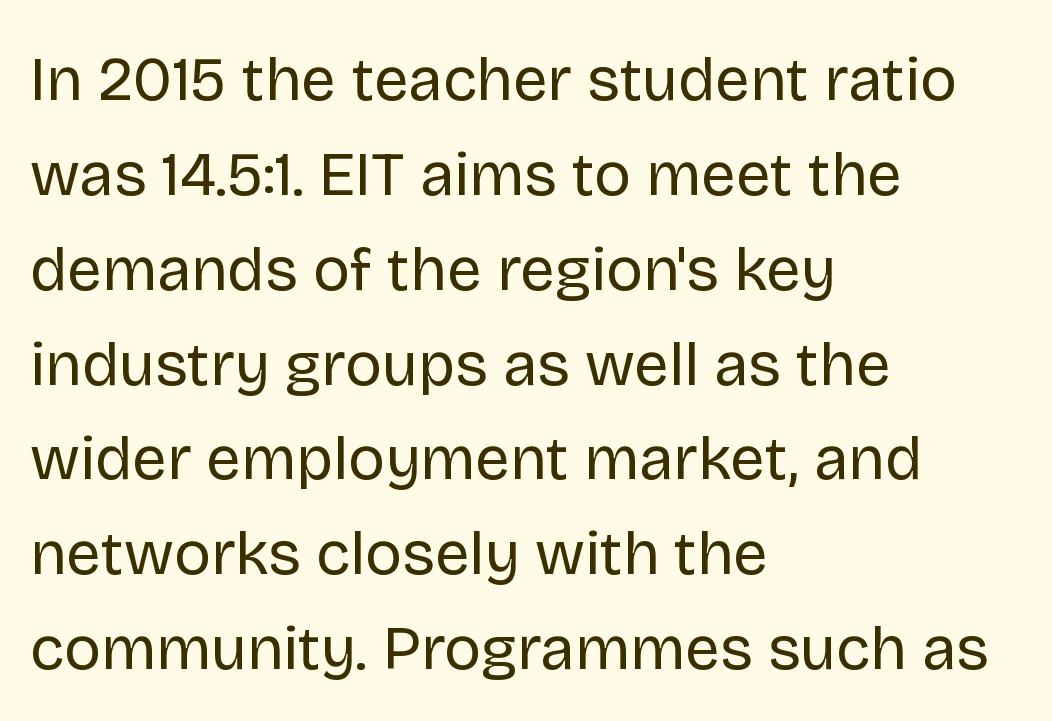
The image shows 62 px regular-weight sans-serif type, upright; set left-aligned, normal line spacing (1.53x), normal letter spacing, not underlined; low stroke contrast and a large x-height.
